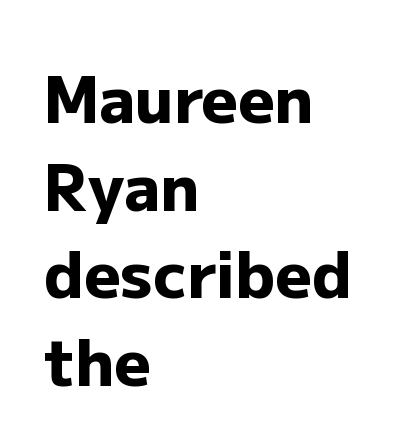
Honestly, there is no underline to notice here at all. Italic: no, the glyphs are upright roman. Is there much room between lines? A standard amount, neither cramped nor airy. Typographically, this falls in the sans-serif category. Observe the ordinary spacing: letters are neighbours, not strangers. The passage shown is emphatically bold.
